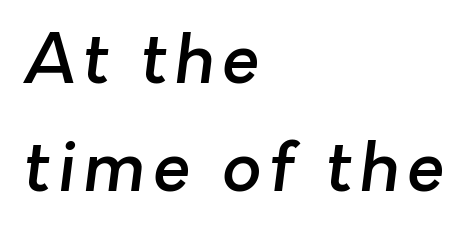
{"serif": "no", "bold": "semi", "weight": "semibold", "width": "normal", "stroke_contrast": "low", "x_height": "medium", "monospaced": "no", "underline": "no", "align": "left", "line_spacing": "normal", "line_spacing_ratio": 1.57, "glyph_px": 69}
